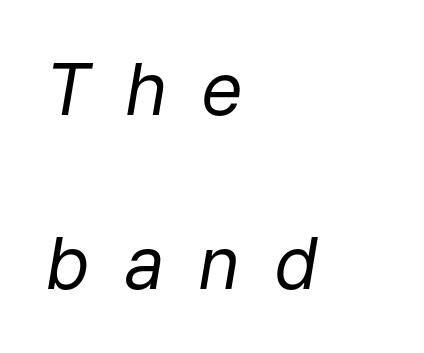
{"italic": "yes", "lean": "right", "slant_degrees": 9, "bold": "no", "weight": "regular", "width": "normal", "stroke_contrast": "low", "x_height": "medium", "monospaced": "no", "underline": "no", "align": "left", "line_spacing": "loose", "line_spacing_ratio": 2.42, "letter_spacing": "wide", "letter_spacing_em": 0.47, "glyph_px": 72}
